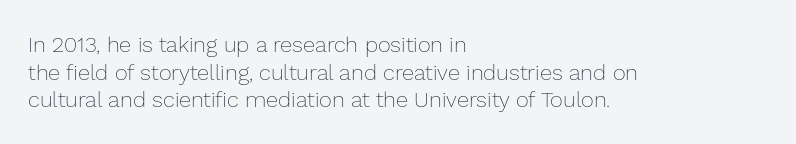
The image shows 22 px text type, upright; set left-aligned, normal line spacing (1.26x), normal letter spacing, not underlined.
